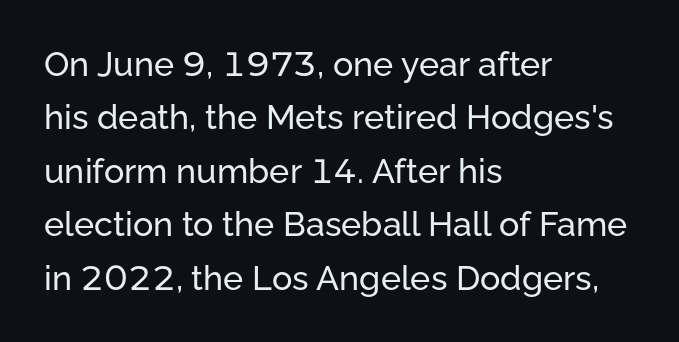
{"serif": "no", "italic": "no", "width": "normal", "stroke_contrast": "low", "x_height": "medium", "monospaced": "no", "underline": "no", "align": "left", "line_spacing": "normal", "line_spacing_ratio": 1.57, "letter_spacing": "normal", "letter_spacing_em": 0.0, "glyph_px": 34}
